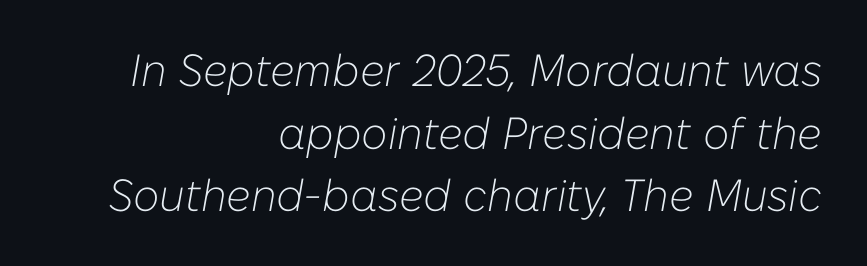
Q: Is the text bold? A: No.
Q: Is the text italic (slanted)? A: Yes, it leans right by about 10 degrees.
Q: Is the text underlined? A: No.
Q: How is the paragraph aligned? A: Right-aligned.
Q: Is the spacing between letters normal or unusually wide? A: Normal.
Q: Is the spacing between lines tight, normal or loose? A: Normal.
Q: Width (condensed, normal, or wide)? A: Normal.
Q: Stroke contrast? A: Low.
Q: x-height? A: Medium.
Q: Monospaced? A: No.
